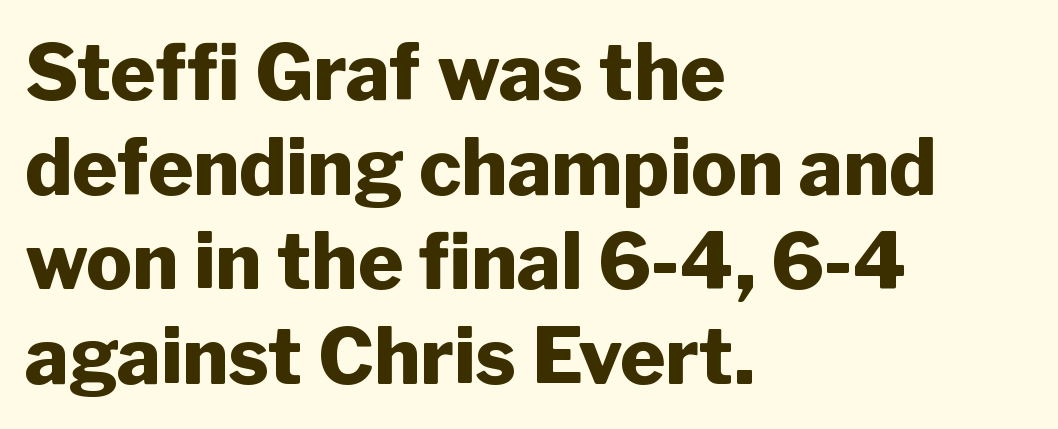
The image shows 77 px heavy sans-serif type, upright; set left-aligned, line spacing 1.23x, normal letter spacing, not underlined; low stroke contrast and a medium x-height.
